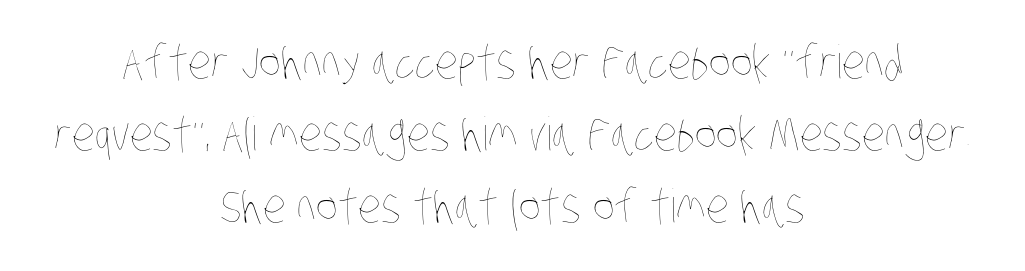
The image shows 46 px thin, condensed type; set centered, normal line spacing (1.56x), normal letter spacing, not underlined; low stroke contrast and a large x-height.
